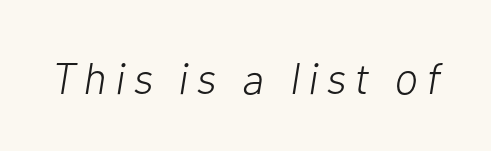
Q: Is the text bold? A: No.
Q: Is the text italic (slanted)? A: Yes, it leans right by about 10 degrees.
Q: Is the text underlined? A: No.
Q: Is the spacing between letters normal or unusually wide? A: Unusually wide.
Q: Width (condensed, normal, or wide)? A: Normal.
Q: Stroke contrast? A: Low.
Q: x-height? A: Medium.
Q: Monospaced? A: No.
